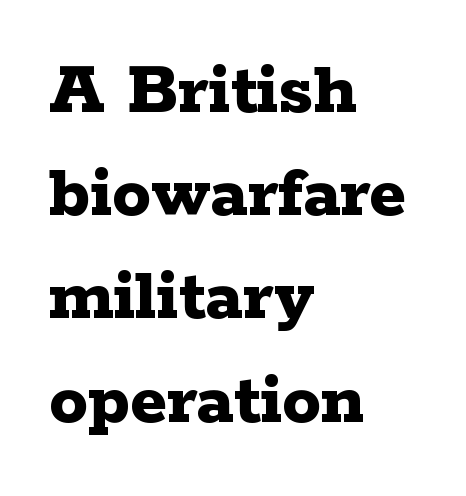
Is there any slant? The stems are plumb. Stroke terminals: seriffed. The rendering uses a bold face; every stroke is thick and dark. How would I describe the line gaps? Plain and ordinary. One-word summary of the alignment: left.
